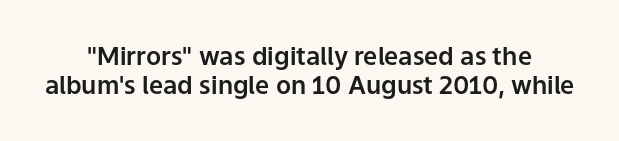
{"italic": "no", "underline": "no", "line_spacing": "tight", "line_spacing_ratio": 1.15, "letter_spacing": "normal", "letter_spacing_em": 0.0, "glyph_px": 25}
